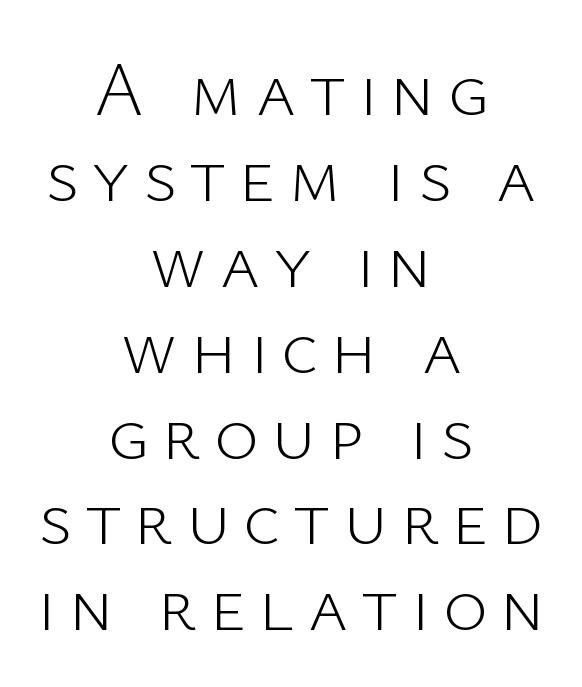
The image shows 76 px light sans-serif type, upright; set centered, tight line spacing (1.13x), not underlined; low stroke contrast and a medium x-height.
